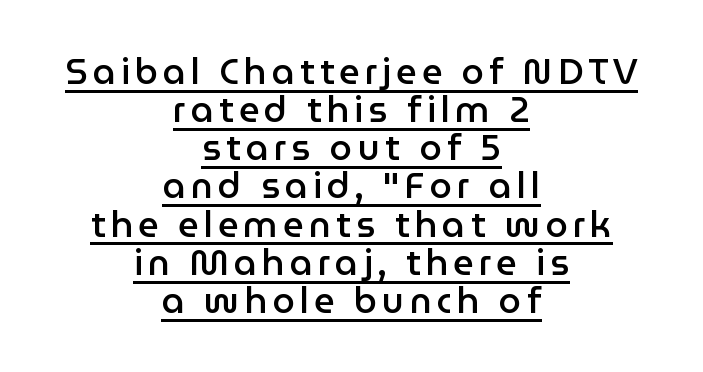
A sans-serif font was chosen for this passage. Semibold letterforms, between regular and bold. Caption: multi-line text, centered on the measure. Ordinary non-slanted type is in use. Varying glyph widths throughout — classic text-font behaviour.
